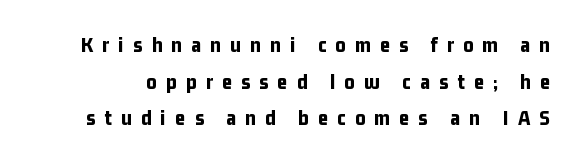
The image shows 22 px bold type, upright; set normal line spacing (1.67x), unusually wide letter spacing (+0.42 em), not underlined.
